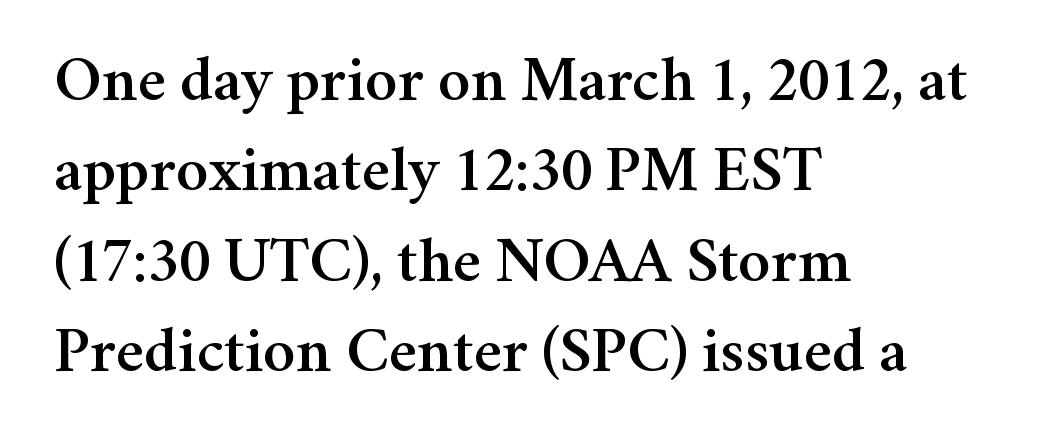
The image shows 65 px serif type, upright; set left-aligned, normal line spacing (1.39x), normal letter spacing, not underlined; medium stroke contrast and a medium x-height.
